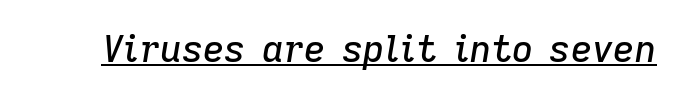
The image shows 37 px text type, italic (leaning right); set normal letter spacing, underlined; low stroke contrast and a medium x-height.
